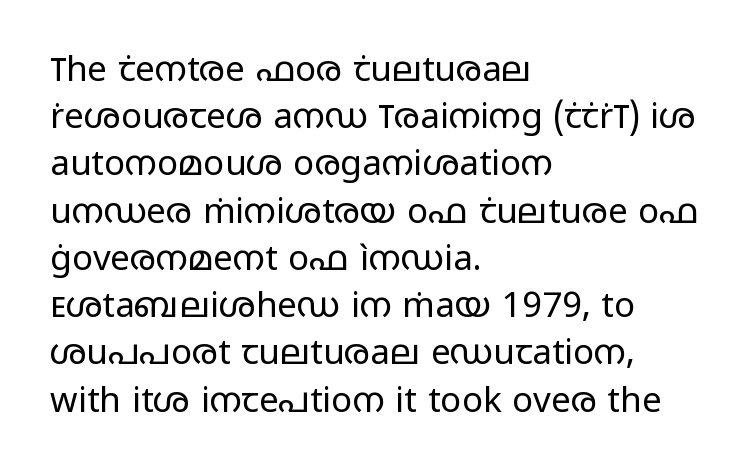
Vertically, the passage feels balanced, rows spaced as you'd expect. When letters stand straight like this, we call the style roman or upright. Check under the words: just untouched page. Stroke mass is kept to a normal reading level or below.
